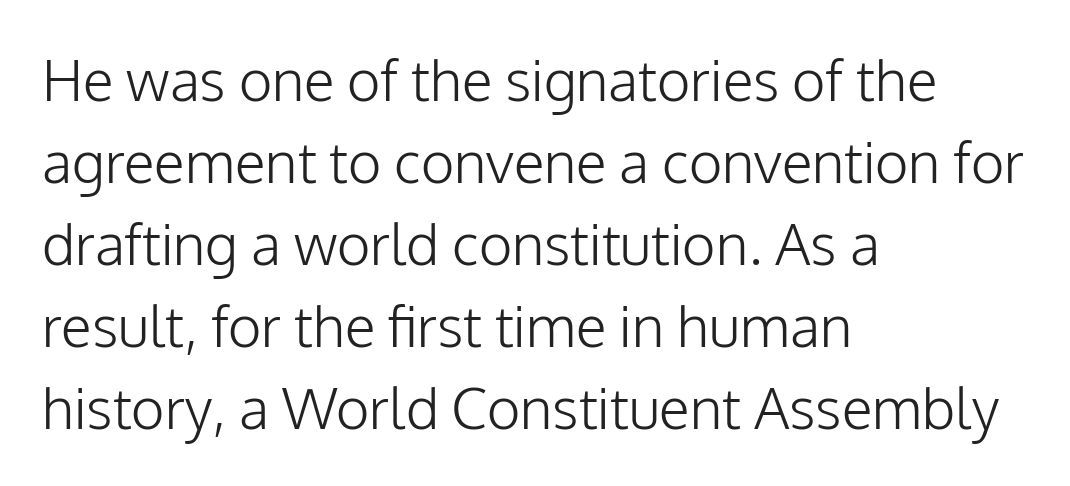
No chunkiness to these letters — they're not bold. One-word summary of the alignment: left. Do the characters align in a grid? No, the font is proportional. No extra tracking has been applied to these lines.
